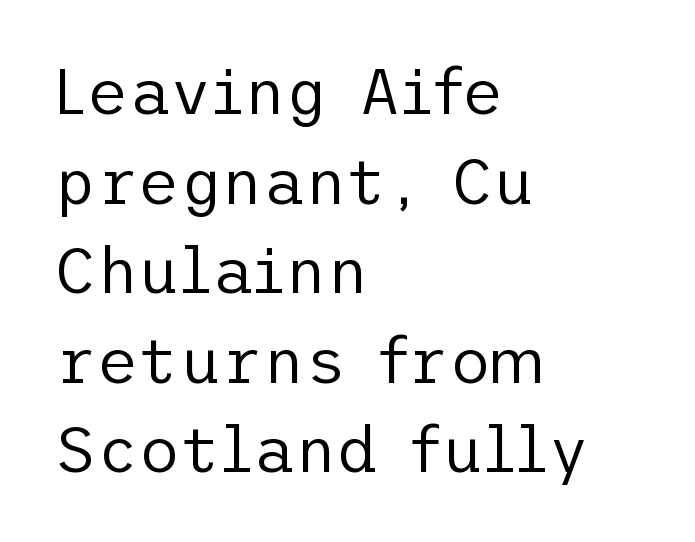
{"serif": "no", "italic": "no", "bold": "no", "weight": "regular", "width": "normal", "stroke_contrast": "low", "x_height": "medium", "underline": "no", "align": "left", "line_spacing": "normal", "line_spacing_ratio": 1.4, "letter_spacing": "normal", "letter_spacing_em": 0.0, "glyph_px": 64}
